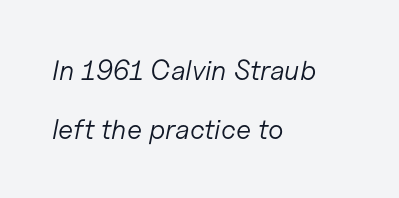
{"italic": "yes", "lean": "right", "slant_degrees": 11, "bold": "no", "weight": "light", "width": "normal", "stroke_contrast": "low", "x_height": "medium", "monospaced": "no", "underline": "no", "align": "left", "line_spacing": "loose", "line_spacing_ratio": 2.1, "letter_spacing": "normal", "letter_spacing_em": 0.0, "glyph_px": 28}
